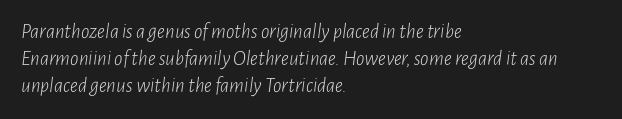
{"italic": "yes", "lean": "right", "slant_degrees": 7, "bold": "no", "underline": "no", "align": "left", "line_spacing": "normal", "line_spacing_ratio": 1.29, "letter_spacing": "normal", "letter_spacing_em": 0.0, "glyph_px": 21}
